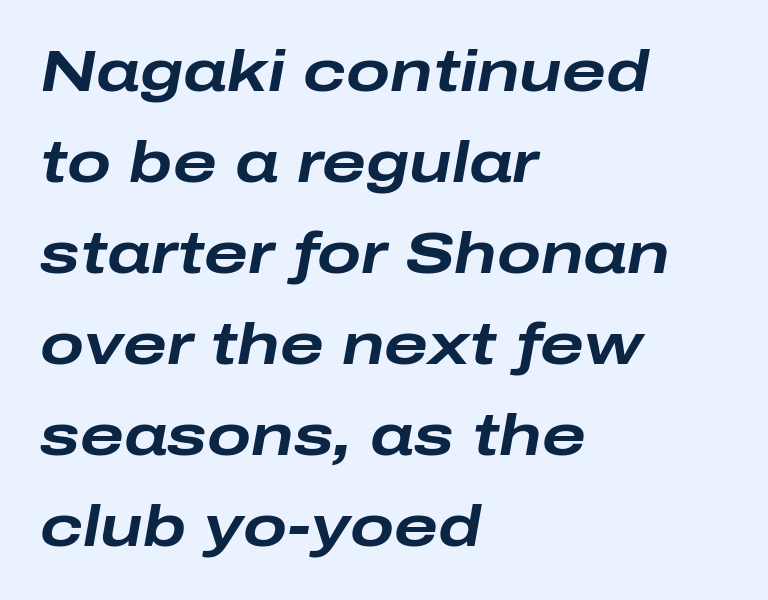
Nobody drew a line under any word here. Is the letter spacing exaggerated? No — it looks like the ordinary default. Heavy, bold letterforms. The face used here is proportionally spaced, like ordinary book or web type. Regarding leading, the lines here are spaced in the standard way.
